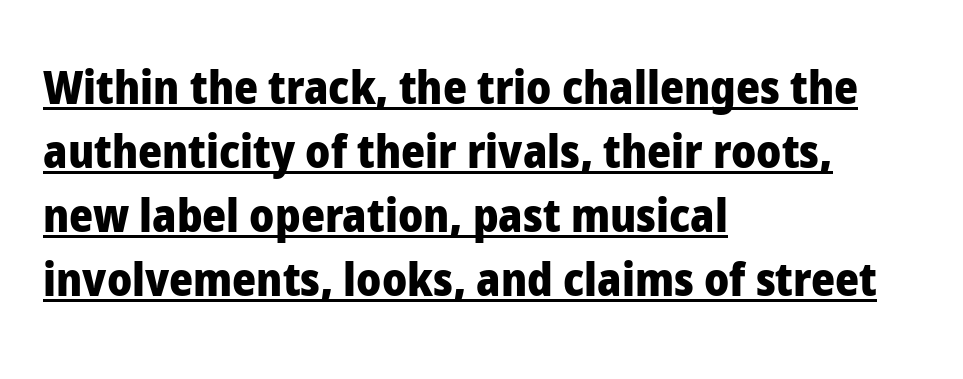
The image shows 46 px heavy sans-serif type, upright; set left-aligned, normal line spacing (1.39x), normal letter spacing, underlined; low stroke contrast and a medium x-height.
